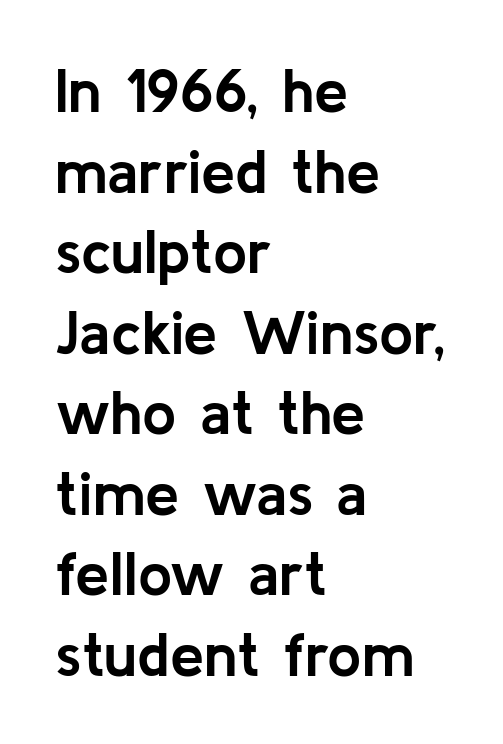
The passage shown stacks its lines at a standard gap. Set as a true bold cut, around the 700 mark. Regarding serifs, this sample does without them. Is the letter spacing exaggerated? No — it looks like the ordinary default. These lines were composed using upright roman letters. Note the varied advance widths — an 'i' is clearly narrower than an 'm'.
